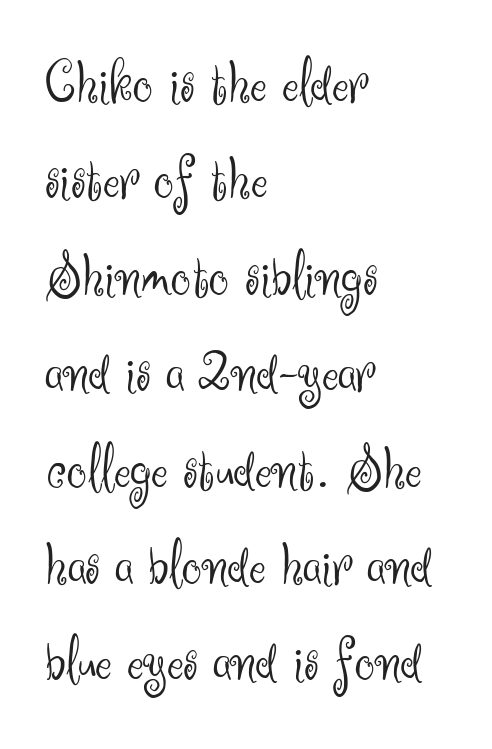
The image shows 63 px light sans-serif type, upright; set left-aligned, normal line spacing (1.53x), normal letter spacing, not underlined; medium stroke contrast and a small x-height.
